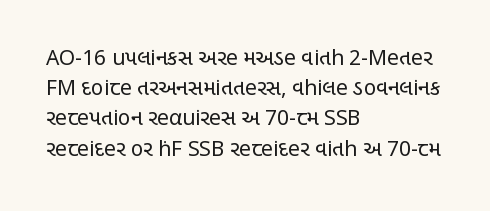
The image shows 21 px text type, upright; set left-aligned, normal line spacing (1.44x), normal letter spacing, not underlined.
